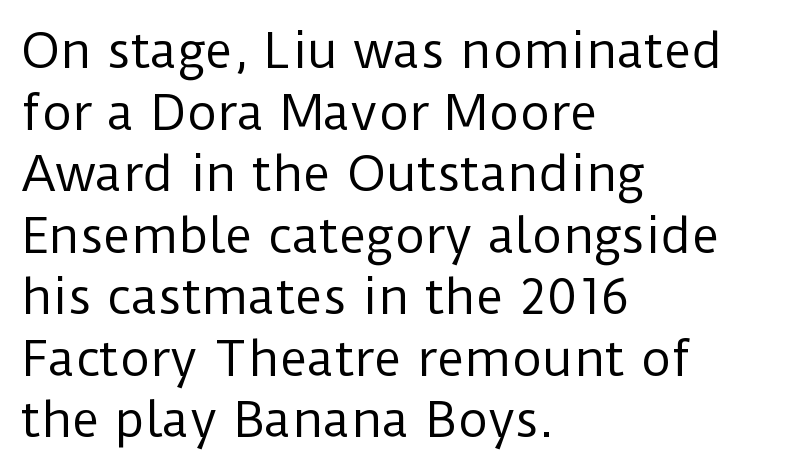
{"serif": "no", "italic": "no", "bold": "no", "weight": "regular", "width": "normal", "stroke_contrast": "low", "x_height": "medium", "monospaced": "no", "underline": "no", "align": "left", "line_spacing": "normal", "line_spacing_ratio": 1.31, "letter_spacing": "normal", "letter_spacing_em": 0.0, "glyph_px": 47}
